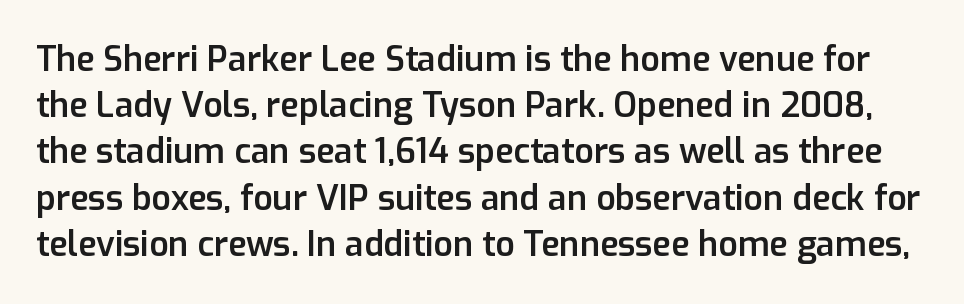
Q: Is the text bold? A: Semi-bold.
Q: Is the text italic (slanted)? A: No, it is upright.
Q: Is the typeface a serif or a sans-serif typeface? A: Sans-serif.
Q: Is the text underlined? A: No.
Q: Is the spacing between letters normal or unusually wide? A: Normal.
Q: Is the spacing between lines tight, normal or loose? A: Normal.
Q: Width (condensed, normal, or wide)? A: Normal.
Q: Stroke contrast? A: Low.
Q: x-height? A: Medium.
Q: Monospaced? A: No.
